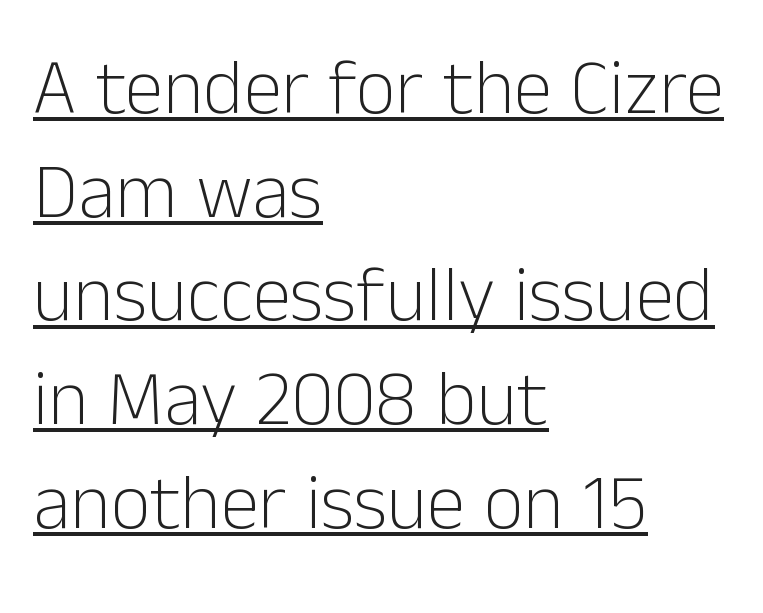
The image shows 78 px light sans-serif type, upright; set left-aligned, normal line spacing (1.33x), normal letter spacing, underlined; low stroke contrast and a medium x-height.
